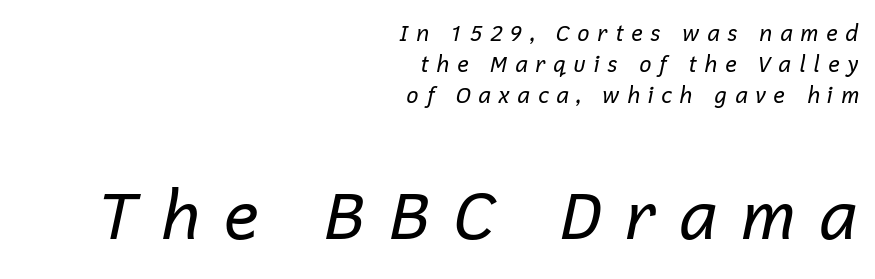
Q: Is the text bold? A: No.
Q: Is the text italic (slanted)? A: Yes, it leans right by about 12 degrees.
Q: Is the text underlined? A: No.
Q: How is the paragraph aligned? A: Right-aligned.
Q: Is the spacing between letters normal or unusually wide? A: Unusually wide.
Q: Is the spacing between lines tight, normal or loose? A: Normal.
Q: Which block of text is set in a larger size, the first (top) or the second (bottom)? A: The second (bottom) one.
Q: Width (condensed, normal, or wide)? A: Normal.
Q: Stroke contrast? A: Low.
Q: x-height? A: Medium.
Q: Monospaced? A: No.
